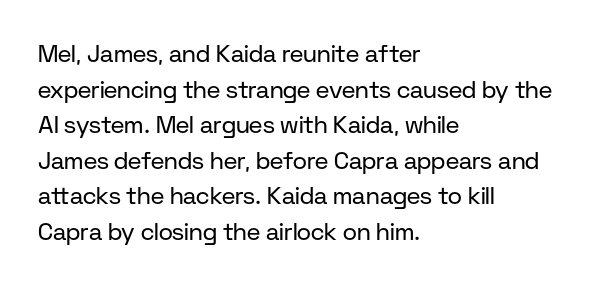
{"italic": "no", "bold": "no", "underline": "no", "align": "left", "line_spacing": "normal", "line_spacing_ratio": 1.48, "letter_spacing": "normal", "letter_spacing_em": 0.0, "glyph_px": 24}
